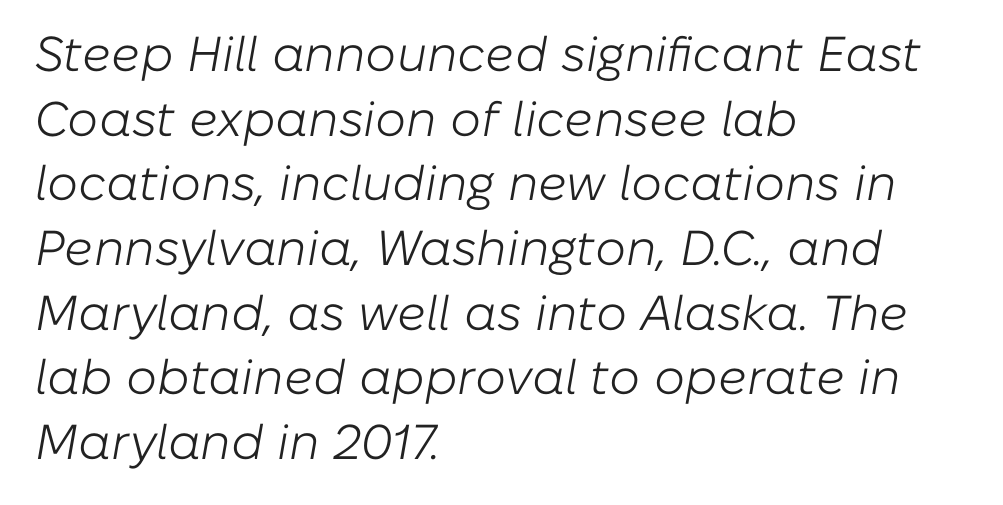
The image shows 49 px light type, italic (leaning right); set left-aligned, normal line spacing (1.32x), normal letter spacing, not underlined; low stroke contrast and a medium x-height.
